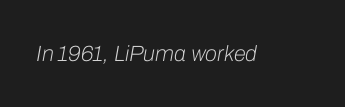
{"italic": "yes", "lean": "right", "slant_degrees": 10, "bold": "no", "underline": "no", "letter_spacing": "normal", "letter_spacing_em": 0.0, "glyph_px": 22}
